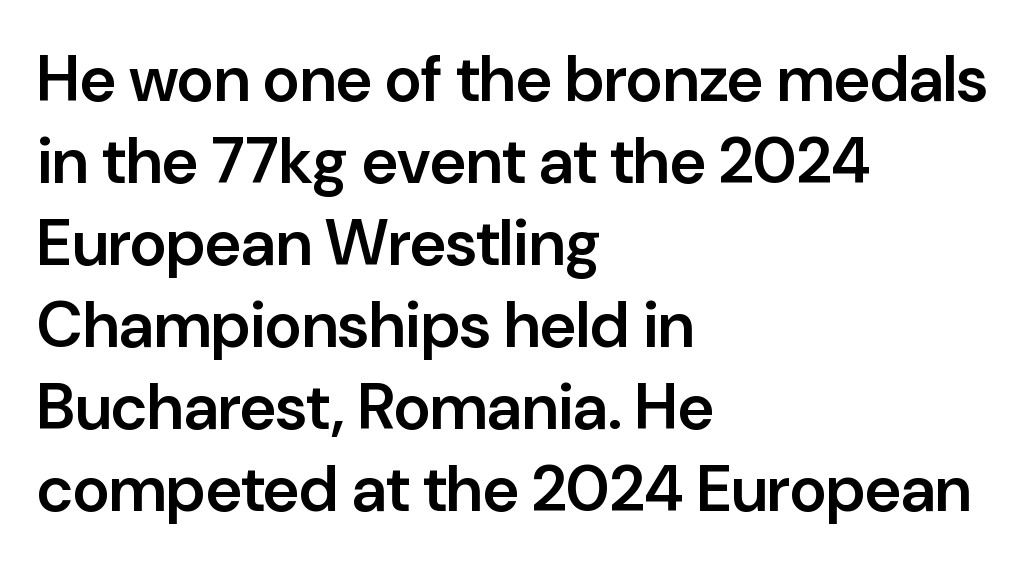
{"serif": "no", "italic": "no", "bold": "semi", "weight": "semibold", "width": "normal", "stroke_contrast": "low", "x_height": "medium", "monospaced": "no", "underline": "no", "align": "left", "line_spacing": "normal", "line_spacing_ratio": 1.28, "letter_spacing": "normal", "letter_spacing_em": 0.0, "glyph_px": 64}
